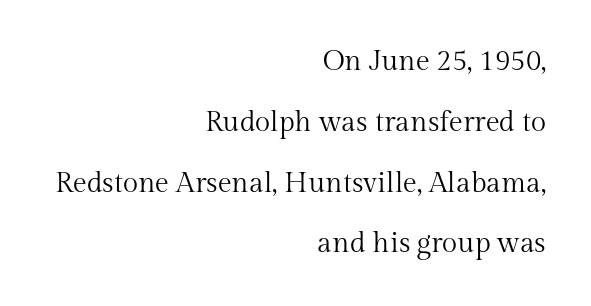
The image shows 28 px regular-weight serif type, upright; set right-aligned, loose line spacing (2.17x), normal letter spacing, not underlined; medium stroke contrast and a medium x-height.
